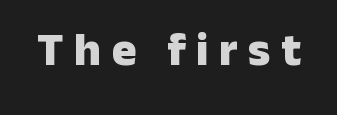
{"serif": "no", "italic": "no", "bold": "yes", "weight": "heavy", "width": "normal", "stroke_contrast": "low", "x_height": "medium", "monospaced": "no", "underline": "no", "letter_spacing": "wide", "letter_spacing_em": 0.22, "glyph_px": 47}
